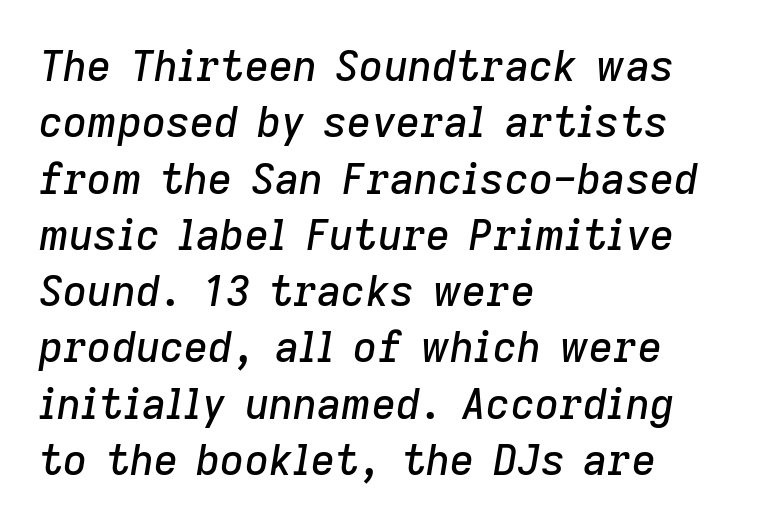
The image shows 42 px text type, italic (leaning right); set left-aligned, normal line spacing (1.34x), normal letter spacing, not underlined; low stroke contrast and a medium x-height.
